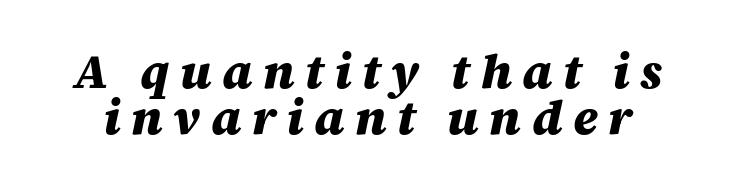
{"italic": "yes", "lean": "right", "slant_degrees": 12, "bold": "yes", "weight": "heavy", "width": "normal", "stroke_contrast": "medium", "x_height": "large", "monospaced": "no", "underline": "no", "line_spacing": "tight", "line_spacing_ratio": 0.95, "letter_spacing": "wide", "letter_spacing_em": 0.22, "glyph_px": 48}
